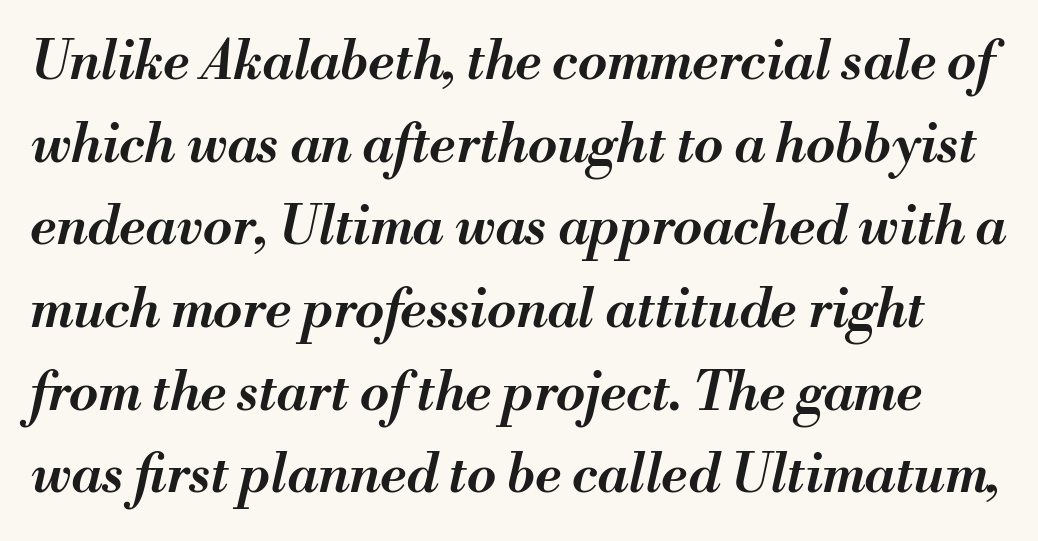
Descenders hang freely into open space. Emphasis-style slanted type is in use. Think of a printed novel: that variable character pitch is what you see here. No extra tracking has been applied to these lines. The letters are semibold — heavier than regular but short of a full bold. Is there much room between lines? A standard amount, neither cramped nor airy.
